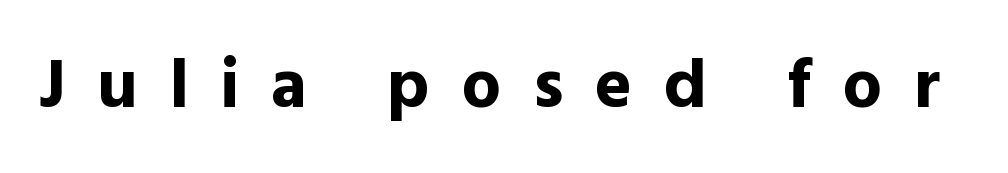
The image shows 70 px bold sans-serif type, upright; set unusually wide letter spacing (+0.45 em), not underlined; a medium x-height.
